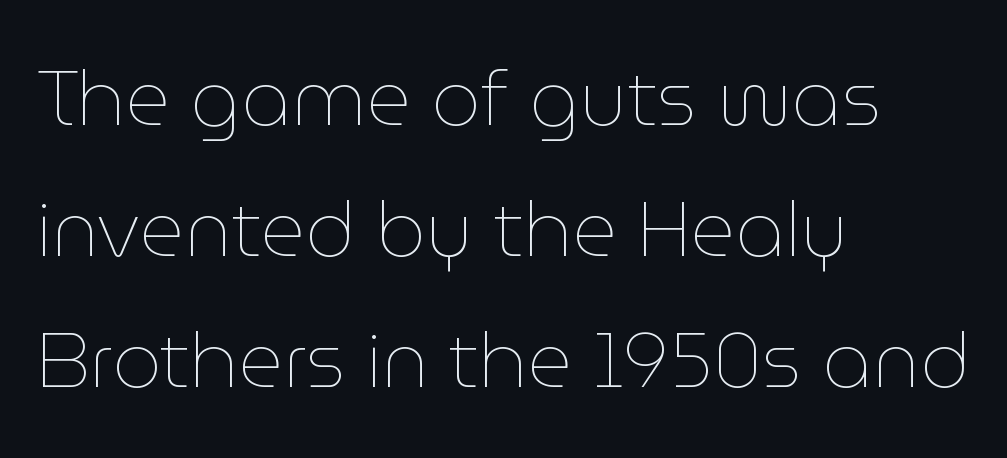
{"italic": "no", "bold": "no", "weight": "thin", "width": "normal", "stroke_contrast": "low", "x_height": "medium", "monospaced": "no", "underline": "no", "align": "left", "line_spacing": "normal", "line_spacing_ratio": 1.7, "letter_spacing": "normal", "letter_spacing_em": 0.0, "glyph_px": 77}
